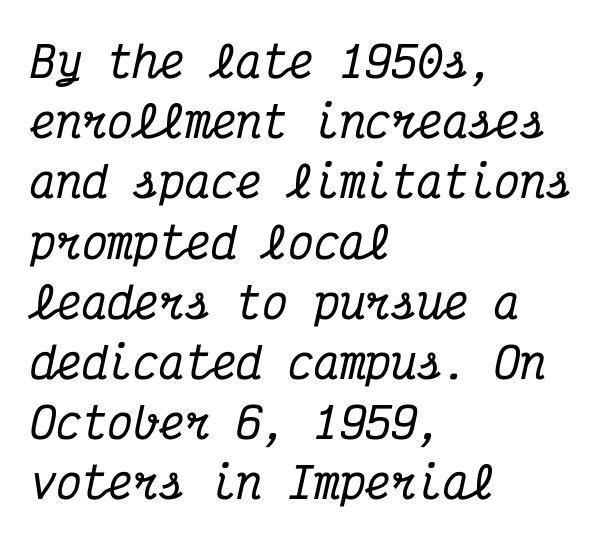
Monospaced: the letters line up in strict vertical columns. The glyphs look as if they've been sheared to an angle. Characters follow at the spacing the type designer built in. No word sits above an underline.
